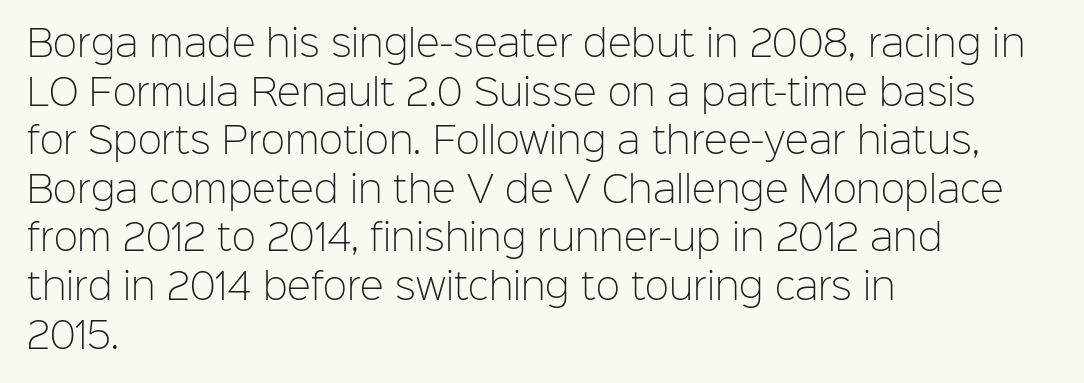
The image shows 36 px light sans-serif type, upright; set left-aligned, normal line spacing (1.35x), normal letter spacing, not underlined; low stroke contrast and a medium x-height.
